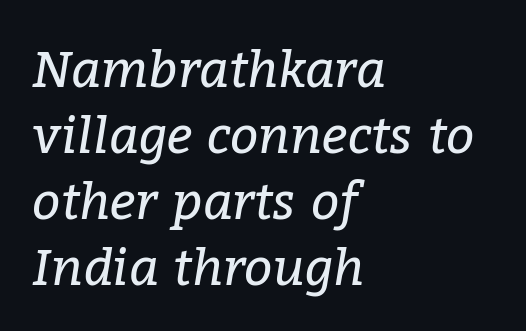
Q: Is the text bold? A: No.
Q: Is the text italic (slanted)? A: Yes, it leans right by about 9 degrees.
Q: Is the typeface a serif or a sans-serif typeface? A: Serif.
Q: Is the text underlined? A: No.
Q: How is the paragraph aligned? A: Left-aligned.
Q: Is the spacing between letters normal or unusually wide? A: Normal.
Q: Is the spacing between lines tight, normal or loose? A: Normal.
Q: Width (condensed, normal, or wide)? A: Normal.
Q: Stroke contrast? A: Low.
Q: x-height? A: Medium.
Q: Monospaced? A: No.
